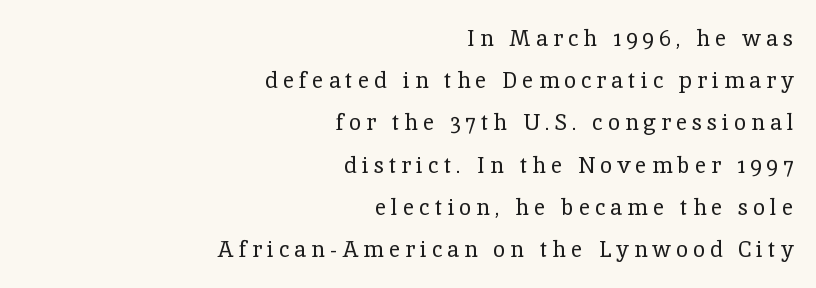
{"italic": "no", "bold": "no", "underline": "no", "align": "right", "line_spacing": "loose", "line_spacing_ratio": 1.92, "letter_spacing": "wide", "letter_spacing_em": 0.23, "glyph_px": 22}
